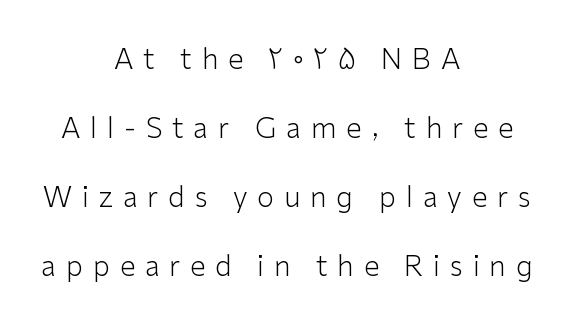
Posture: vertical. In terms of leading, this rendering errs on the spacious side. Leftover space on each line is divided equally before and after the words. Between one letter and the next there's a generous, obvious gap. I'd call this a sans setting — the letters go barefoot.
